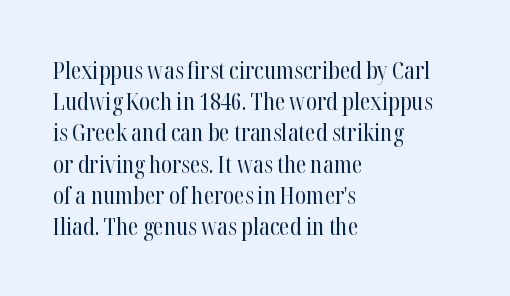
The image shows 24 px text type, upright; set left-aligned, normal line spacing (1.3x), normal letter spacing, not underlined.
